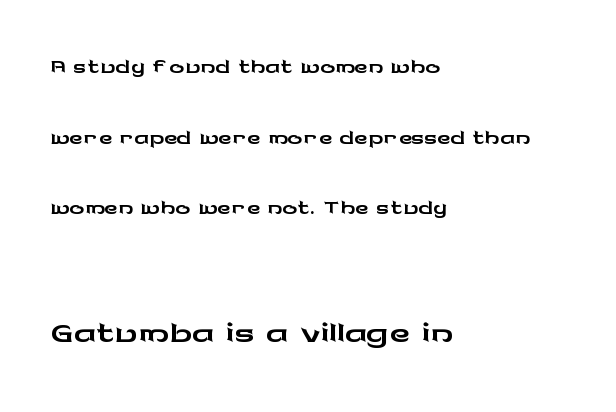
The image shows 56 px wide sans-serif type, upright; set left-aligned, loose line spacing (1.91x), normal letter spacing, not underlined; the second (bottom) block is 1.51x larger; low stroke contrast and a medium x-height.
